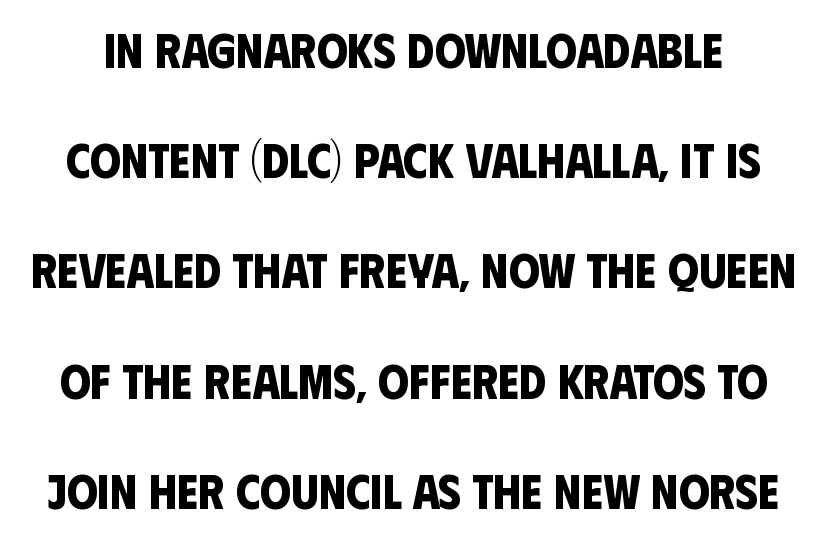
{"serif": "no", "bold": "yes", "weight": "bold", "width": "condensed", "stroke_contrast": "low", "x_height": "large", "monospaced": "no", "underline": "no", "line_spacing": "loose", "line_spacing_ratio": 2.25, "letter_spacing": "normal", "letter_spacing_em": 0.0, "glyph_px": 49}
